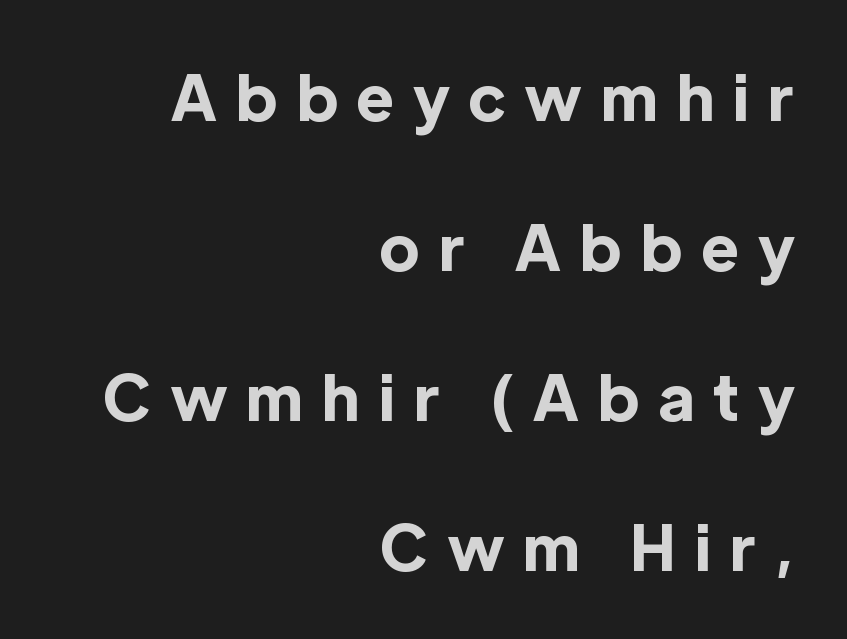
{"serif": "no", "italic": "no", "bold": "yes", "weight": "bold", "width": "normal", "x_height": "medium", "monospaced": "no", "underline": "no", "align": "right", "line_spacing": "loose", "line_spacing_ratio": 2.38, "letter_spacing": "wide", "letter_spacing_em": 0.31, "glyph_px": 63}
